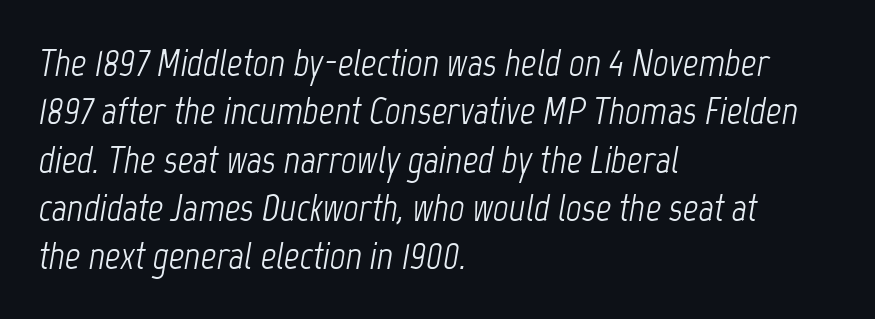
Q: Is the text bold? A: No.
Q: Is the text italic (slanted)? A: Yes, it leans right by about 12 degrees.
Q: Is the text underlined? A: No.
Q: How is the paragraph aligned? A: Left-aligned.
Q: Is the spacing between letters normal or unusually wide? A: Normal.
Q: Is the spacing between lines tight, normal or loose? A: Normal.
Q: Width (condensed, normal, or wide)? A: Condensed.
Q: Stroke contrast? A: Low.
Q: x-height? A: Medium.
Q: Monospaced? A: No.
